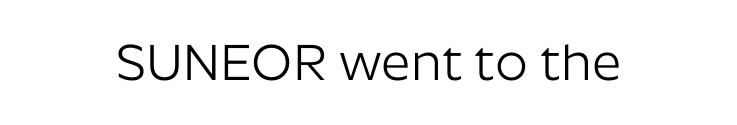
The image shows 51 px light sans-serif type, upright; set normal letter spacing, not underlined; low stroke contrast and a medium x-height.
